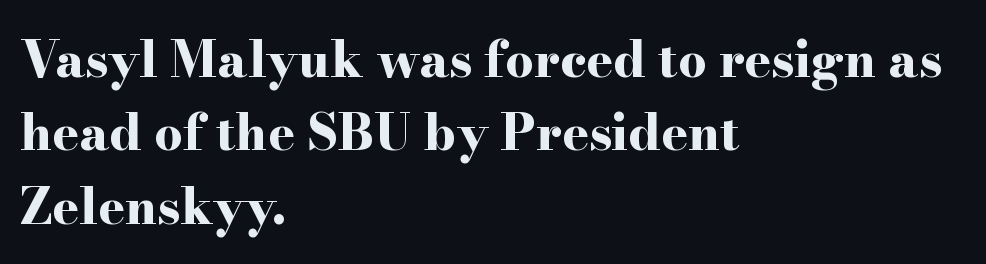
{"serif": "yes", "italic": "no", "bold": "yes", "weight": "bold", "width": "wide", "stroke_contrast": "high", "x_height": "small", "monospaced": "no", "underline": "no", "align": "left", "line_spacing": "normal", "line_spacing_ratio": 1.47, "letter_spacing": "normal", "letter_spacing_em": 0.0, "glyph_px": 50}
